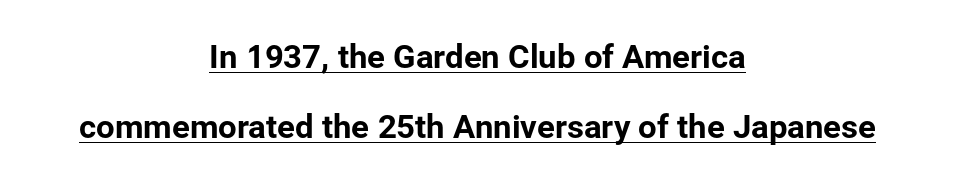
The image shows 33 px sans-serif type, upright; set centered, loose line spacing (2.11x), normal letter spacing, underlined; low stroke contrast and a medium x-height.
